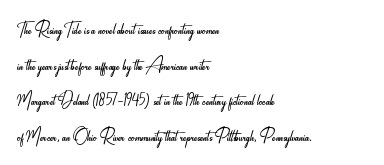
Baseline-to-baseline distance is the conventional proportion of letter height. The passage is arranged the way most books set body copy — flush left. The glyphs are unaccompanied by any horizontal stroke below them. The gaps between neighbouring characters are ordinary and unremarkable.
